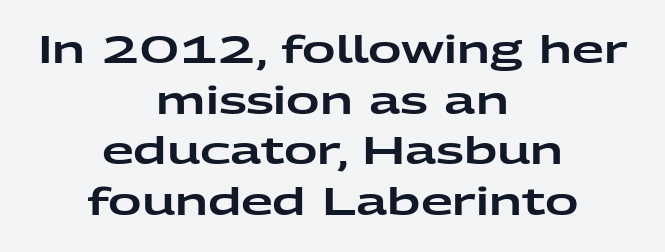
Q: Is the text italic (slanted)? A: No, it is upright.
Q: Is the typeface a serif or a sans-serif typeface? A: Sans-serif.
Q: Is the text underlined? A: No.
Q: How is the paragraph aligned? A: Centered.
Q: Is the spacing between letters normal or unusually wide? A: Normal.
Q: Is the spacing between lines tight, normal or loose? A: Normal.
Q: Width (condensed, normal, or wide)? A: Wide.
Q: Stroke contrast? A: Low.
Q: x-height? A: Medium.
Q: Monospaced? A: No.
